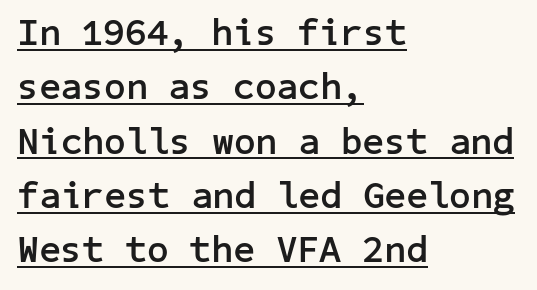
Q: Is the text bold? A: Yes.
Q: Is the text italic (slanted)? A: No, it is upright.
Q: Is the typeface a serif or a sans-serif typeface? A: Sans-serif.
Q: Is the text underlined? A: Yes.
Q: How is the paragraph aligned? A: Left-aligned.
Q: Is the spacing between letters normal or unusually wide? A: Normal.
Q: Is the spacing between lines tight, normal or loose? A: Normal.
Q: Width (condensed, normal, or wide)? A: Normal.
Q: Stroke contrast? A: Low.
Q: x-height? A: Medium.
